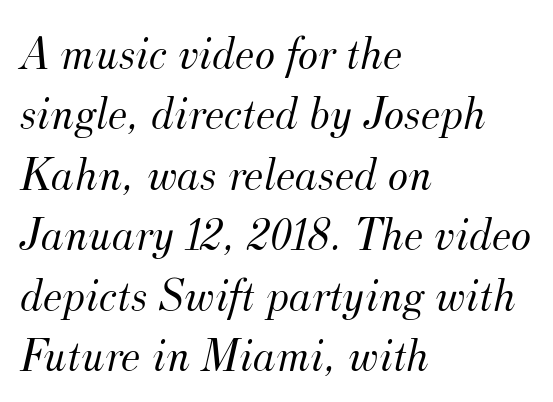
The image shows 48 px light serif type, italic (leaning right); set left-aligned, normal line spacing (1.26x), normal letter spacing, not underlined; medium stroke contrast and a small x-height.
